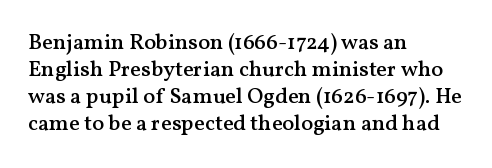
{"italic": "no", "bold": "semi", "underline": "no", "align": "left", "line_spacing_ratio": 1.22, "letter_spacing": "normal", "letter_spacing_em": 0.0, "glyph_px": 22}
